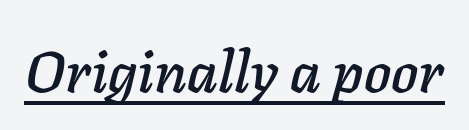
Q: Is the text italic (slanted)? A: Yes, it leans right by about 11 degrees.
Q: Is the text underlined? A: Yes.
Q: Is the spacing between letters normal or unusually wide? A: Normal.
Q: Width (condensed, normal, or wide)? A: Normal.
Q: Stroke contrast? A: Low.
Q: x-height? A: Medium.
Q: Monospaced? A: No.
